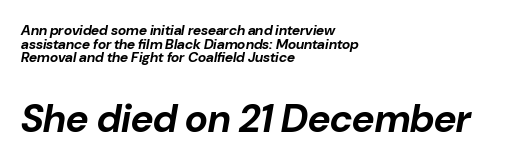
Q: Is the text bold? A: Yes.
Q: Is the text italic (slanted)? A: Yes, it leans right by about 10 degrees.
Q: Is the text underlined? A: No.
Q: How is the paragraph aligned? A: Left-aligned.
Q: Is the spacing between letters normal or unusually wide? A: Normal.
Q: Is the spacing between lines tight, normal or loose? A: Tight.
Q: Which block of text is set in a larger size, the first (top) or the second (bottom)? A: The second (bottom) one.
Q: Width (condensed, normal, or wide)? A: Normal.
Q: Stroke contrast? A: Low.
Q: x-height? A: Medium.
Q: Monospaced? A: No.
